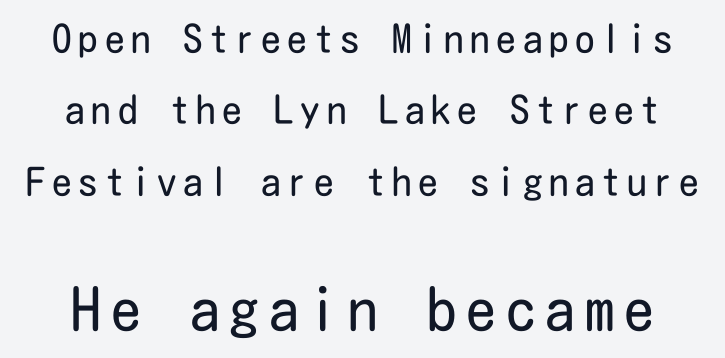
Note: no serifs on the glyphs. Compare the two chunks: the lower has the greater cap height. Descenders hang freely into open space. Bold? No — there's no thickening of the strokes. The font's upright variant was chosen for this text.
